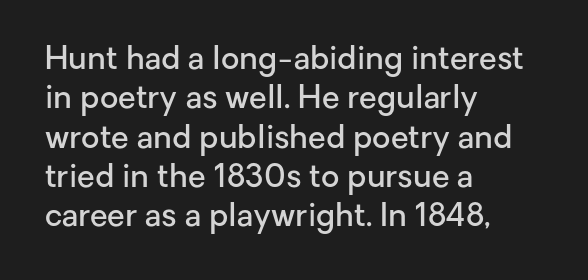
Q: Is the text bold? A: Semi-bold.
Q: Is the text italic (slanted)? A: No, it is upright.
Q: Is the typeface a serif or a sans-serif typeface? A: Sans-serif.
Q: Is the text underlined? A: No.
Q: How is the paragraph aligned? A: Left-aligned.
Q: Is the spacing between letters normal or unusually wide? A: Normal.
Q: Width (condensed, normal, or wide)? A: Normal.
Q: Stroke contrast? A: Low.
Q: x-height? A: Medium.
Q: Monospaced? A: No.
